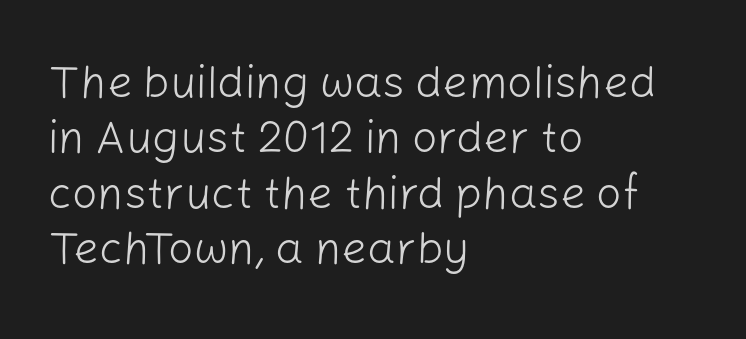
The image shows 45 px light sans-serif type, upright; set left-aligned, line spacing 1.23x, normal letter spacing, not underlined; low stroke contrast and a medium x-height.
